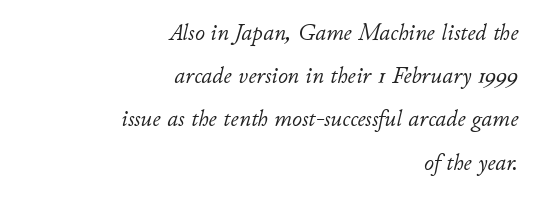
Standard letterfit; no display-style spreading of the glyphs. Reading down the block, your eye finds every line finishing at a fixed right position. The face looks like a standard text weight, possibly lighter. If you drew a line through each stem, it would be angled.
